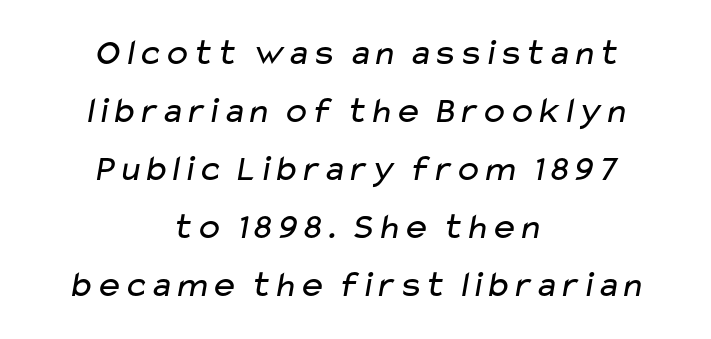
{"serif": "no", "bold": "no", "weight": "regular", "width": "wide", "stroke_contrast": "low", "x_height": "medium", "monospaced": "no", "underline": "no", "align": "center", "line_spacing": "normal", "line_spacing_ratio": 1.57, "letter_spacing": "normal", "letter_spacing_em": 0.0, "glyph_px": 37}
